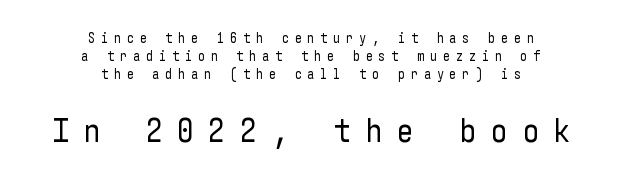
The paragraph shown floats in the horizontal middle. The letters in the lower block stand taller than those in the block above. Inter-character spacing is expanded well beyond the font's built-in metrics. Nothing sits at the stroke ends, so this counts as sans-serif. Vertical spacing — default.
